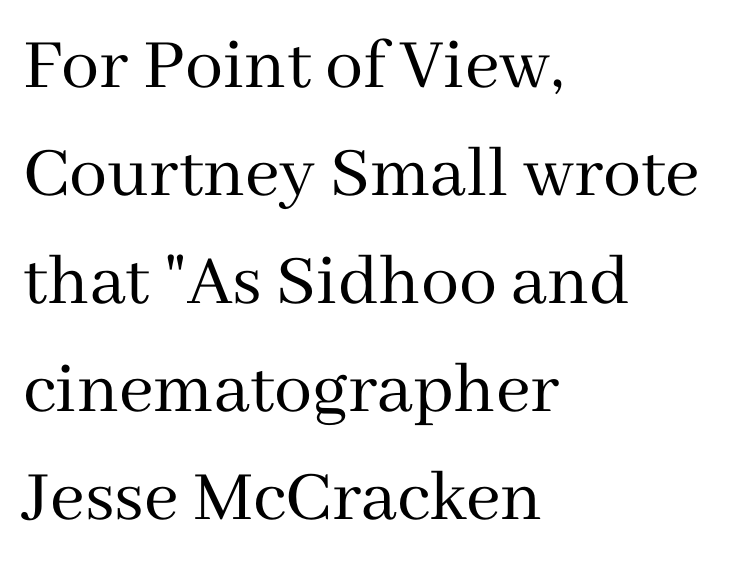
Serif or sans? Serif — the stroke terminals have little feet. These lines are set flush left with a ragged right edge. Is there any slant? The stems are plumb. The line texture is even and compact thanks to regular tracking. Lines of text with bare space underneath. Varying glyph widths throughout — classic text-font behaviour.
